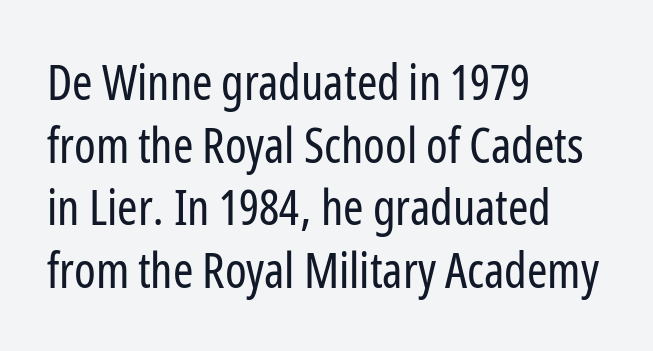
Counters stay open thanks to moderate or lighter strokes. Is this a fixed-width face? No — the glyphs have proportional, varying widths. Ascenders rise straight up at ninety degrees. The letters sit at their default tracking, neither squeezed nor spread.
